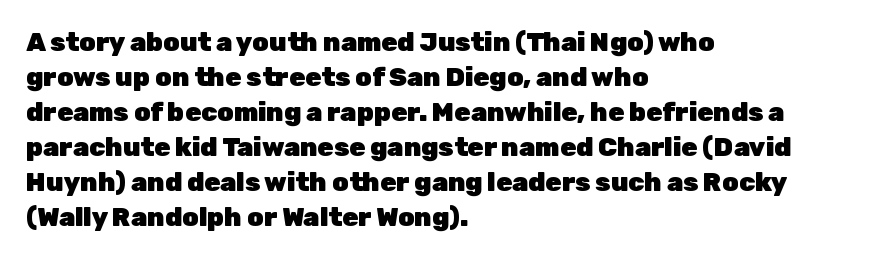
{"italic": "no", "bold": "yes", "underline": "no", "align": "left", "line_spacing": "normal", "line_spacing_ratio": 1.35, "letter_spacing": "normal", "letter_spacing_em": 0.0, "glyph_px": 26}
